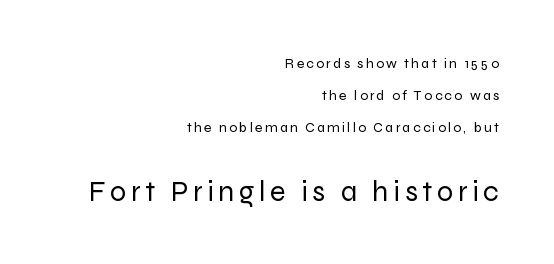
Descenders are the only things crossing below the line. The typeface has the unassuming heft of standard copy or less. No feet cap the strokes, marking this as sans-serif type. Is there any slant? The stems are plumb.
